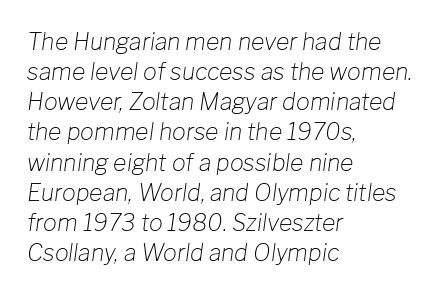
The image shows 23 px text type, italic (leaning right); set left-aligned, normal line spacing (1.31x), normal letter spacing, not underlined.
